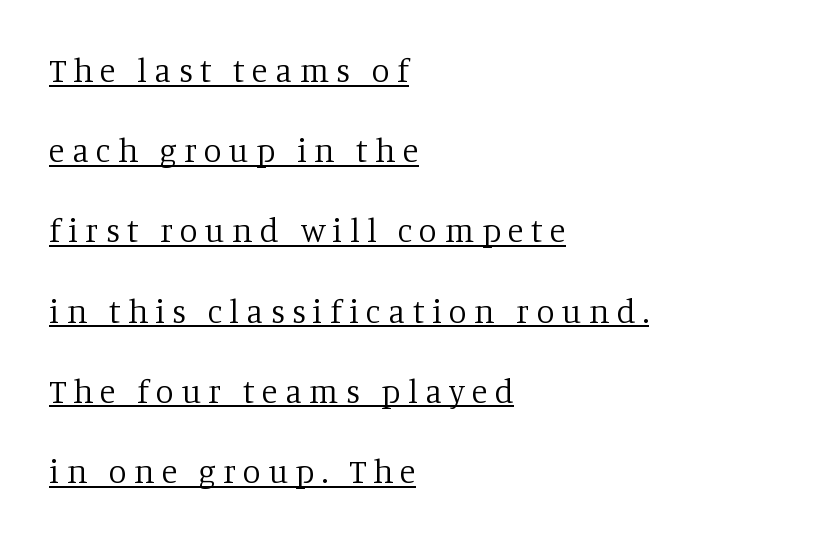
Is there much room between lines? Yes — plenty of vertical air separates them. Letterform terminals end in serifs throughout the passage. If you drew a line through each stem, it would be perfectly vertical. Layout note: lines flush left.
